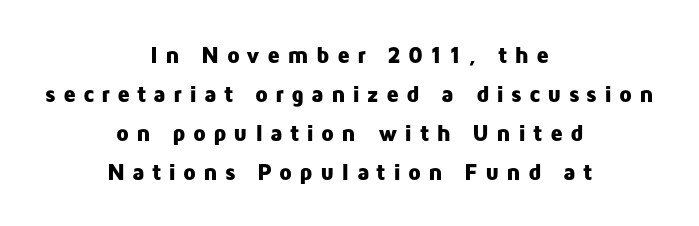
Q: Is the text bold? A: Yes.
Q: Is the text italic (slanted)? A: No, it is upright.
Q: Is the text underlined? A: No.
Q: How is the paragraph aligned? A: Centered.
Q: Is the spacing between letters normal or unusually wide? A: Unusually wide.
Q: Is the spacing between lines tight, normal or loose? A: Normal.
